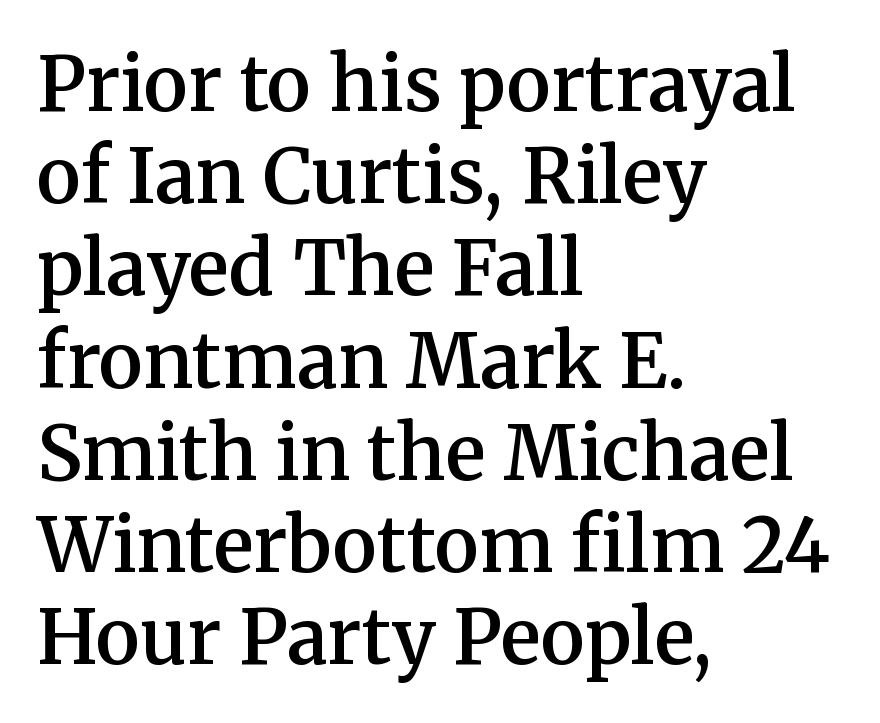
The image shows 75 px semibold serif type, upright; set left-aligned, line spacing 1.23x, normal letter spacing, not underlined; medium stroke contrast and a medium x-height.
